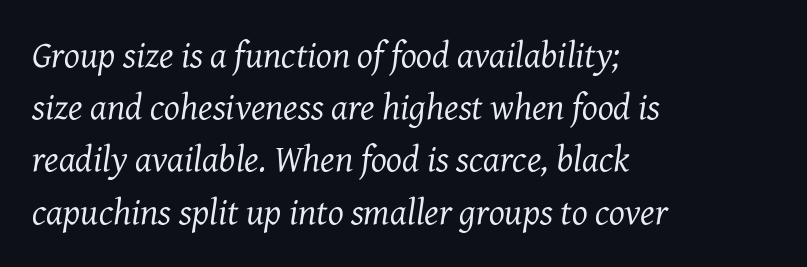
Q: Is the text bold? A: No.
Q: Is the text italic (slanted)? A: Yes, it leans right by about 7 degrees.
Q: Is the typeface a serif or a sans-serif typeface? A: Serif.
Q: Is the text underlined? A: No.
Q: How is the paragraph aligned? A: Left-aligned.
Q: Is the spacing between letters normal or unusually wide? A: Normal.
Q: Is the spacing between lines tight, normal or loose? A: Normal.
Q: Width (condensed, normal, or wide)? A: Normal.
Q: Stroke contrast? A: Medium.
Q: x-height? A: Medium.
Q: Monospaced? A: No.
